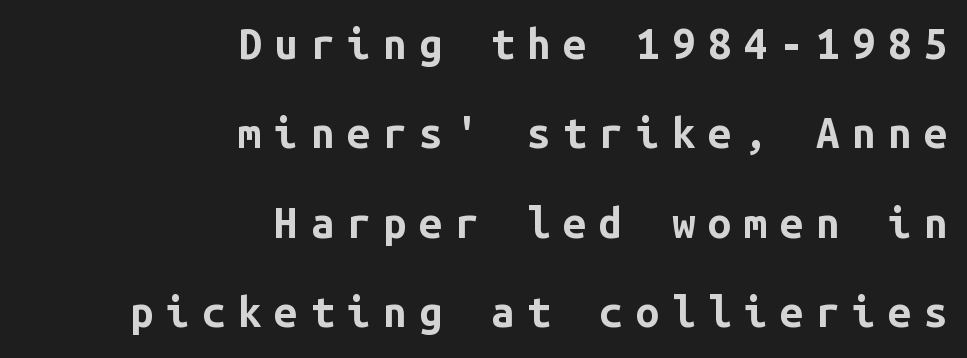
The face used here is a sans, in the tradition of grotesques and geometrics. The face used here is rendered with a markedly widened letterfit. I'd describe the lettering as bold — thick and assertive. Italic? Not at all — the glyphs are vertical. The rendering uses typewriter-style spacing with identical character cells. Horizontally, the lines are justified to the trailing edge only.
